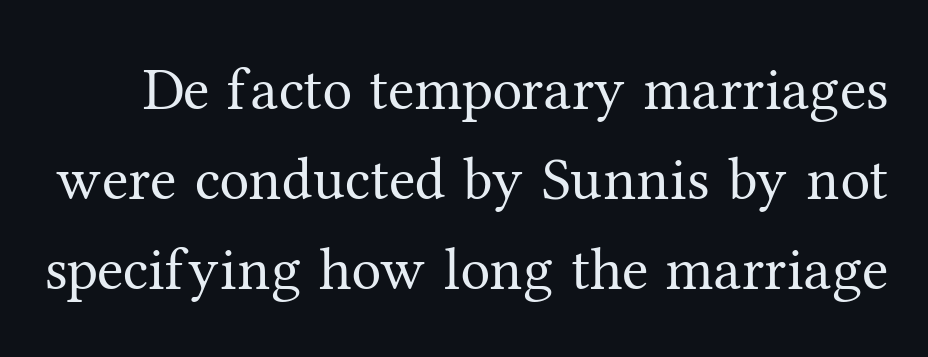
Observe the ordinary spacing: letters are neighbours, not strangers. Words float on clear page, feet unadorned. This block has exactly the height ordinary leading produces. I'd call this a serif setting — the letters wear small feet.
